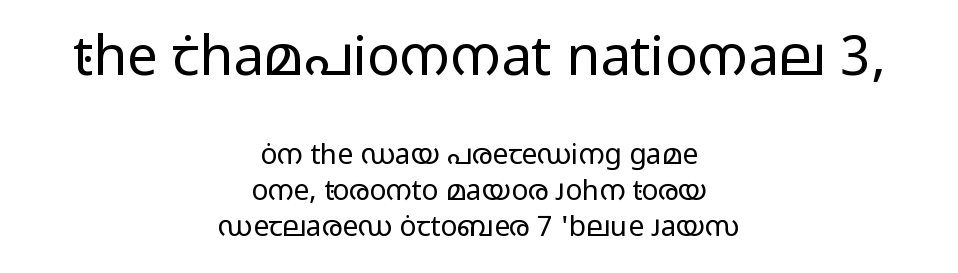
{"serif": "no", "italic": "no", "bold": "no", "weight": "regular", "width": "wide", "stroke_contrast": "low", "x_height": "medium", "monospaced": "no", "underline": "no", "align": "center", "line_spacing": "normal", "line_spacing_ratio": 1.28, "letter_spacing": "normal", "letter_spacing_em": 0.0, "larger_block": "first", "size_ratio": 1.96, "glyph_px": 55}
